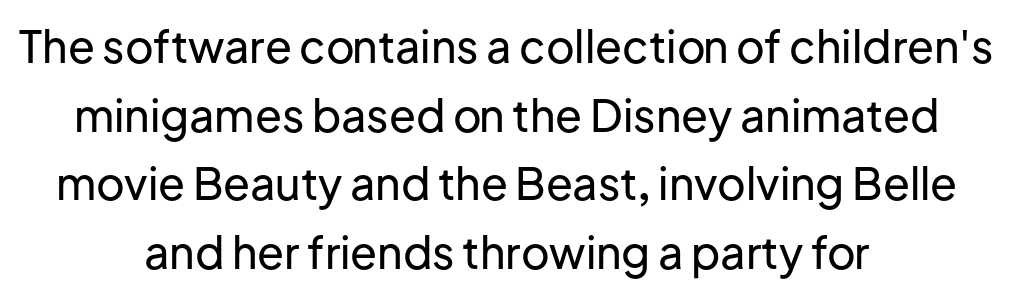
{"serif": "no", "italic": "no", "width": "normal", "stroke_contrast": "low", "x_height": "medium", "monospaced": "no", "underline": "no", "align": "center", "line_spacing": "normal", "line_spacing_ratio": 1.56, "letter_spacing": "normal", "letter_spacing_em": 0.0, "glyph_px": 44}
